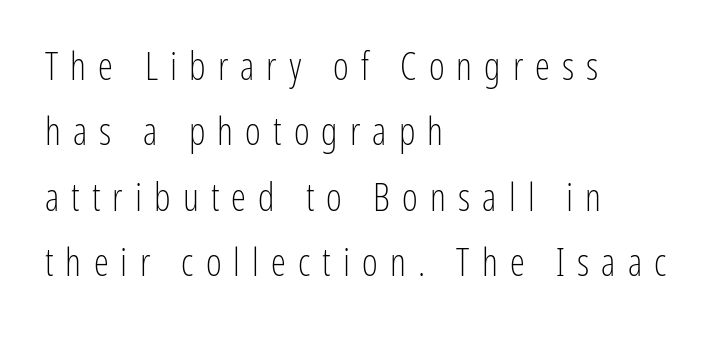
Q: Is the text bold? A: No.
Q: Is the text italic (slanted)? A: No, it is upright.
Q: Is the typeface a serif or a sans-serif typeface? A: Sans-serif.
Q: Is the text underlined? A: No.
Q: How is the paragraph aligned? A: Left-aligned.
Q: Is the spacing between letters normal or unusually wide? A: Unusually wide.
Q: Width (condensed, normal, or wide)? A: Condensed.
Q: Stroke contrast? A: Low.
Q: x-height? A: Medium.
Q: Monospaced? A: No.
